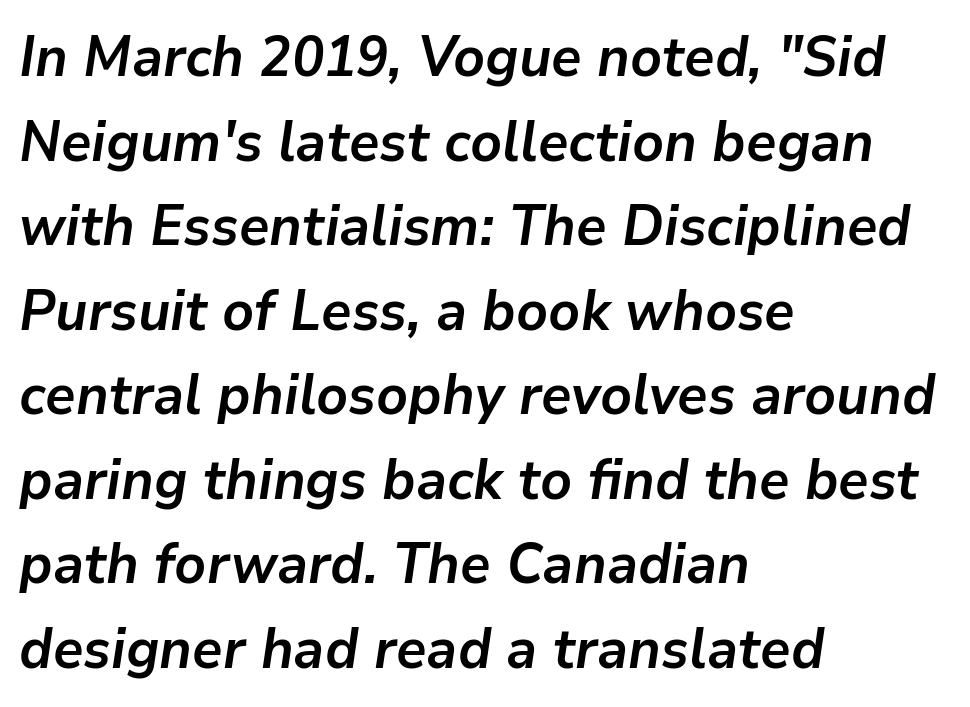
The image shows 56 px semibold type, italic (leaning right); set left-aligned, normal line spacing (1.51x), normal letter spacing, not underlined; low stroke contrast and a medium x-height.
